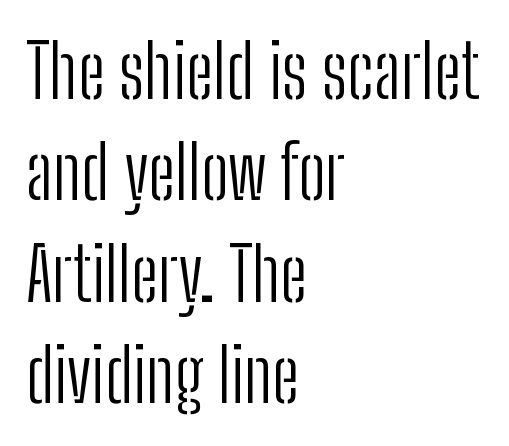
Q: Is the text bold? A: No.
Q: Is the text italic (slanted)? A: No, it is upright.
Q: Is the typeface a serif or a sans-serif typeface? A: Sans-serif.
Q: Is the text underlined? A: No.
Q: How is the paragraph aligned? A: Left-aligned.
Q: Is the spacing between letters normal or unusually wide? A: Normal.
Q: Is the spacing between lines tight, normal or loose? A: Normal.
Q: Width (condensed, normal, or wide)? A: Condensed.
Q: Stroke contrast? A: Low.
Q: x-height? A: Medium.
Q: Monospaced? A: No.
